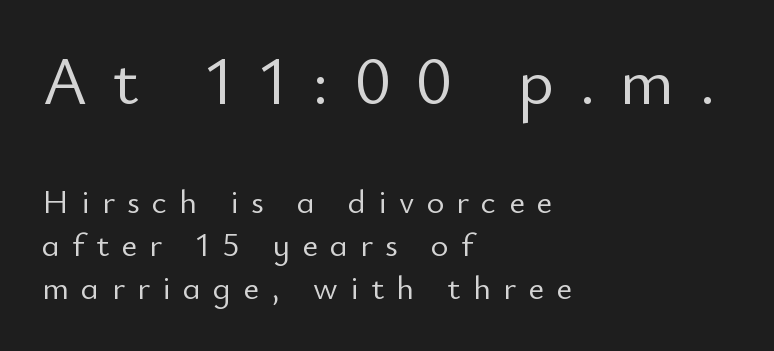
The image shows 68 px light sans-serif type, upright; set left-aligned, normal line spacing (1.26x), unusually wide letter spacing (+0.36 em), not underlined; the first (top) block is 2.0x larger; low stroke contrast and a small x-height.
